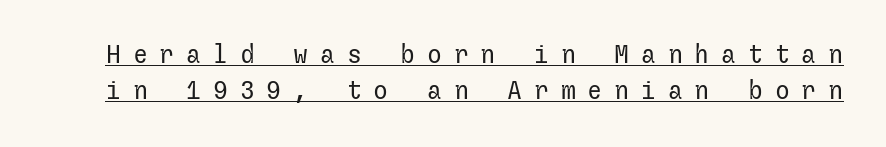
Here the glyphs are tracked loosely, breaking word shapes into spaced letters. Successive baselines arrive at the customary interval. The typography opts for an upright posture over an oblique one. Counters stay open thanks to moderate or lighter strokes. Beneath each row of characters lies a ruled line.
